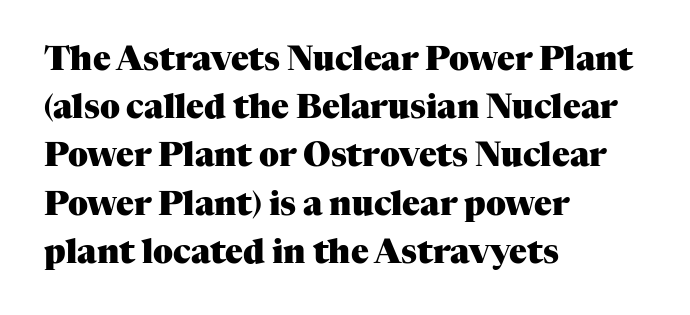
Q: Is the text bold? A: Yes.
Q: Is the text italic (slanted)? A: No, it is upright.
Q: Is the typeface a serif or a sans-serif typeface? A: Serif.
Q: Is the text underlined? A: No.
Q: How is the paragraph aligned? A: Left-aligned.
Q: Is the spacing between letters normal or unusually wide? A: Normal.
Q: Is the spacing between lines tight, normal or loose? A: Normal.
Q: Width (condensed, normal, or wide)? A: Normal.
Q: Stroke contrast? A: Medium.
Q: x-height? A: Medium.
Q: Monospaced? A: No.
